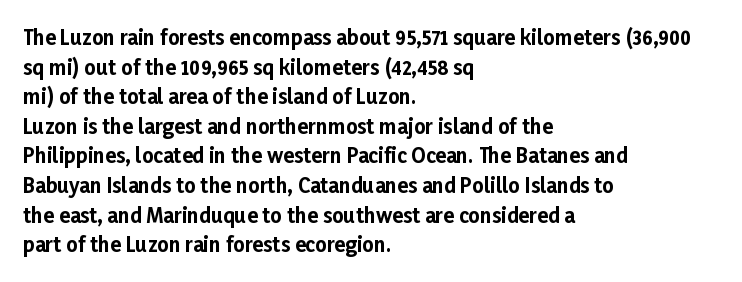
{"italic": "no", "bold": "yes", "underline": "no", "align": "left", "line_spacing": "normal", "line_spacing_ratio": 1.48, "letter_spacing": "normal", "letter_spacing_em": 0.0, "glyph_px": 20}
